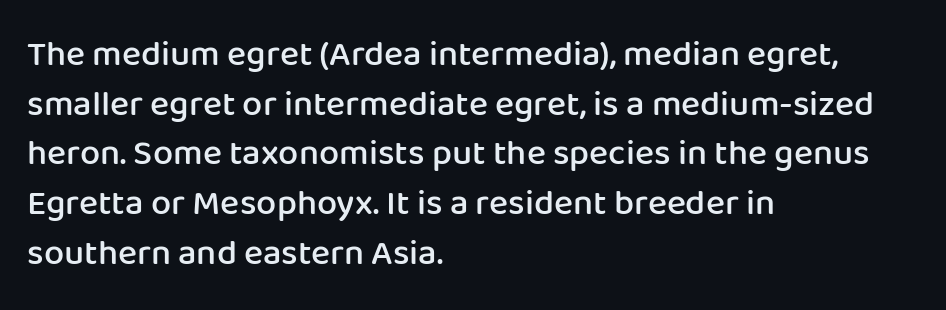
Q: Is the text bold? A: Semi-bold.
Q: Is the text italic (slanted)? A: No, it is upright.
Q: Is the typeface a serif or a sans-serif typeface? A: Sans-serif.
Q: Is the text underlined? A: No.
Q: How is the paragraph aligned? A: Left-aligned.
Q: Is the spacing between letters normal or unusually wide? A: Normal.
Q: Is the spacing between lines tight, normal or loose? A: Normal.
Q: Width (condensed, normal, or wide)? A: Normal.
Q: Stroke contrast? A: Low.
Q: x-height? A: Medium.
Q: Monospaced? A: No.
